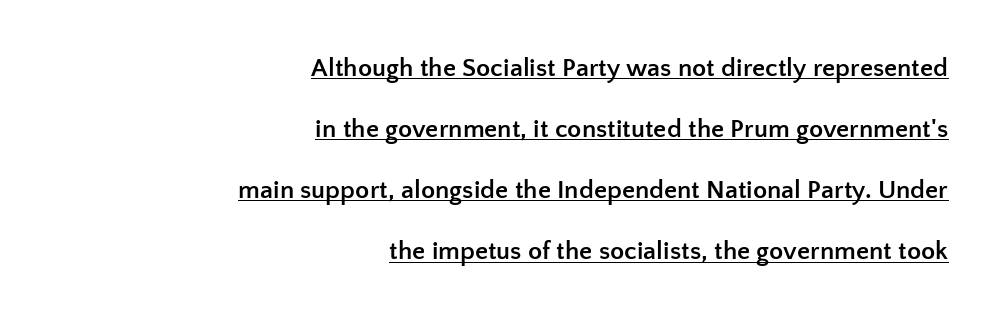
Q: Is the text bold? A: Yes.
Q: Is the text italic (slanted)? A: No, it is upright.
Q: Is the text underlined? A: Yes.
Q: How is the paragraph aligned? A: Right-aligned.
Q: Is the spacing between letters normal or unusually wide? A: Normal.
Q: Is the spacing between lines tight, normal or loose? A: Loose.
